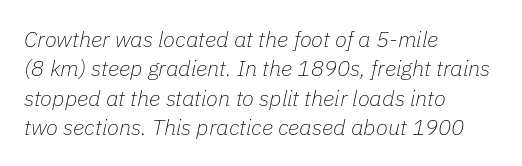
{"italic": "yes", "lean": "right", "slant_degrees": 11, "bold": "no", "underline": "no", "align": "left", "line_spacing": "normal", "line_spacing_ratio": 1.33, "letter_spacing": "normal", "letter_spacing_em": 0.0, "glyph_px": 22}
